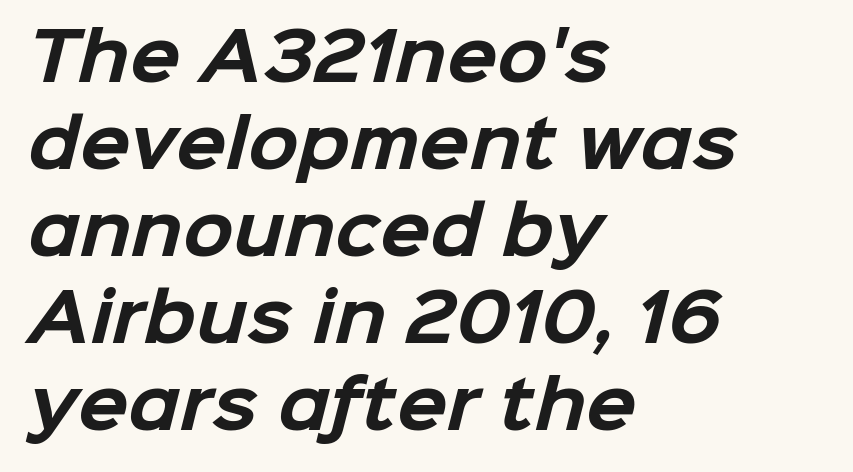
Q: Is the text bold? A: Yes.
Q: Is the typeface a serif or a sans-serif typeface? A: Sans-serif.
Q: Is the text underlined? A: No.
Q: How is the paragraph aligned? A: Left-aligned.
Q: Is the spacing between letters normal or unusually wide? A: Normal.
Q: Is the spacing between lines tight, normal or loose? A: Normal.
Q: Width (condensed, normal, or wide)? A: Normal.
Q: Stroke contrast? A: Low.
Q: x-height? A: Medium.
Q: Monospaced? A: No.
